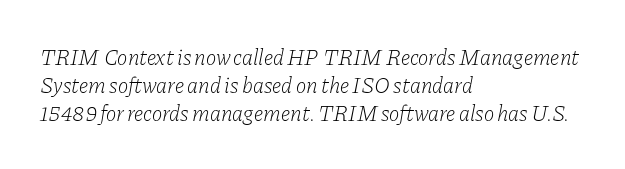
The image shows 22 px text type, italic (leaning right); set left-aligned, normal line spacing (1.28x), normal letter spacing, not underlined.
